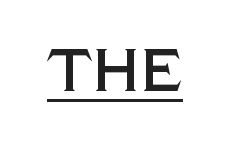
{"serif": "no", "italic": "no", "width": "normal", "x_height": "large", "monospaced": "no", "underline": "yes", "letter_spacing": "normal", "letter_spacing_em": 0.0, "glyph_px": 61}
